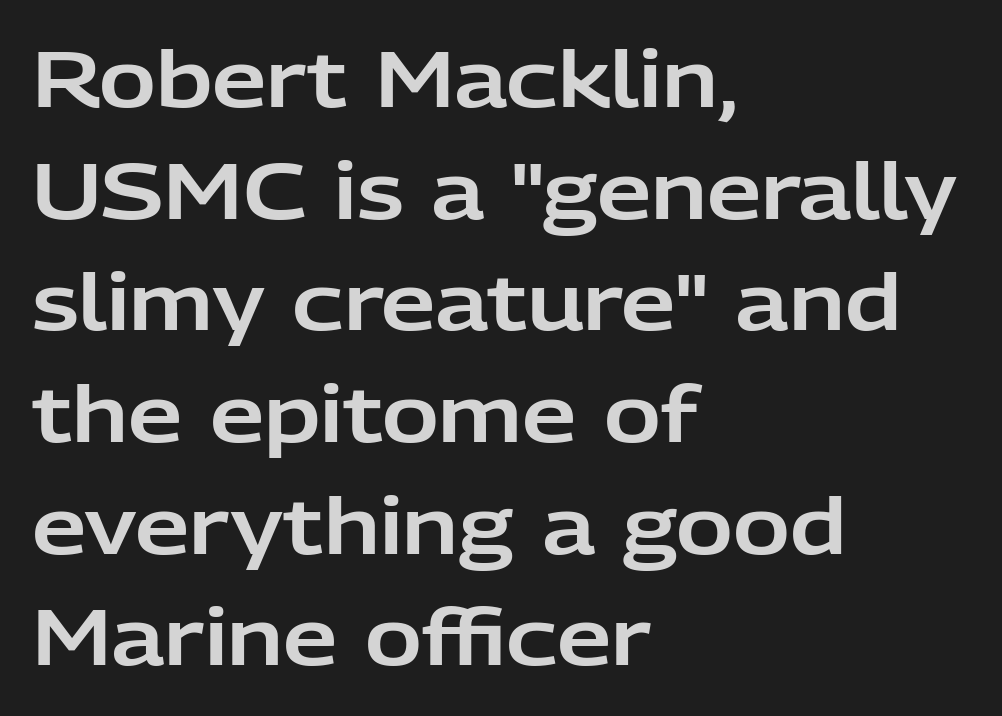
The paragraph has a hard left edge and a soft right edge. Note the varied advance widths — an 'i' is clearly narrower than an 'm'. I'd call this a sans setting — the letters go barefoot. Clear beneath every line of the passage. A typesetter would call this zero additional tracking. This sample uses an upright cut, with every glyph sitting square on the baseline.
